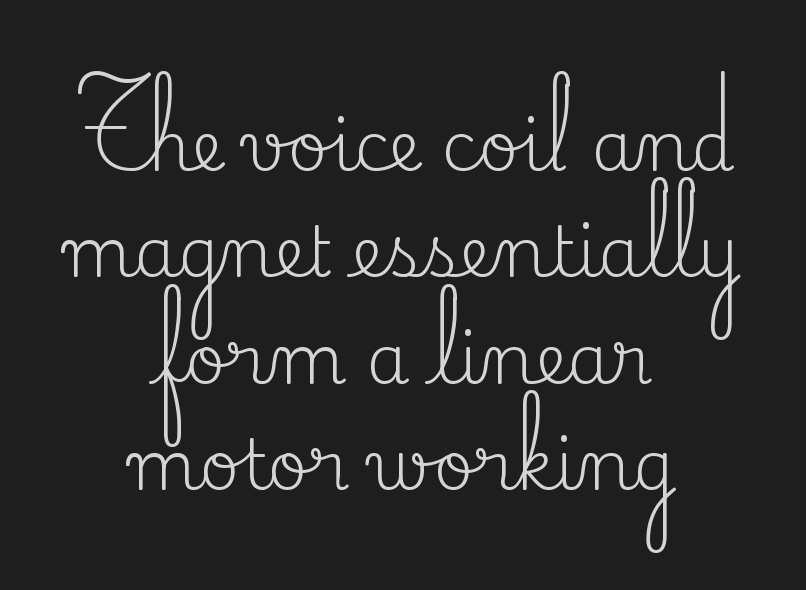
The rendering positions every line midway between the sides. Leading matches the norm, producing a regular column. Descender tails drop into unmarked territory. The face used here is proportionally spaced, like ordinary book or web type. Caption: face not bold, strokes unweighted.
